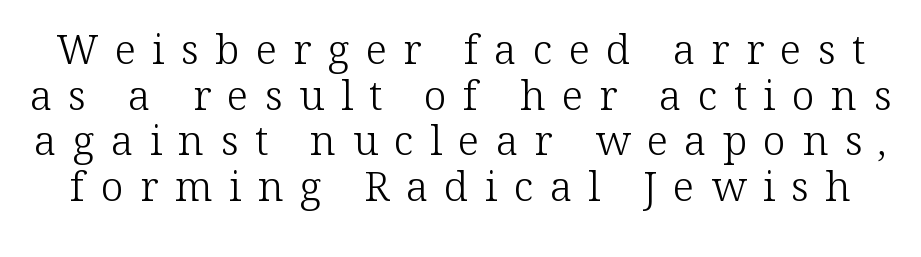
These lines were composed using upright roman letters. Descenders hang freely into open space. No letter is thick-stroked: the sample isn't bold. These lines are rendered in a variable-pitch font. The face used here is seriffed, in the tradition of book romans.
